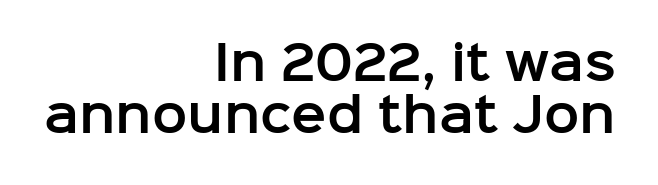
Q: Is the text italic (slanted)? A: No, it is upright.
Q: Is the typeface a serif or a sans-serif typeface? A: Sans-serif.
Q: Is the text underlined? A: No.
Q: How is the paragraph aligned? A: Right-aligned.
Q: Is the spacing between letters normal or unusually wide? A: Normal.
Q: Is the spacing between lines tight, normal or loose? A: Tight.
Q: Width (condensed, normal, or wide)? A: Normal.
Q: Stroke contrast? A: Low.
Q: x-height? A: Medium.
Q: Monospaced? A: No.
